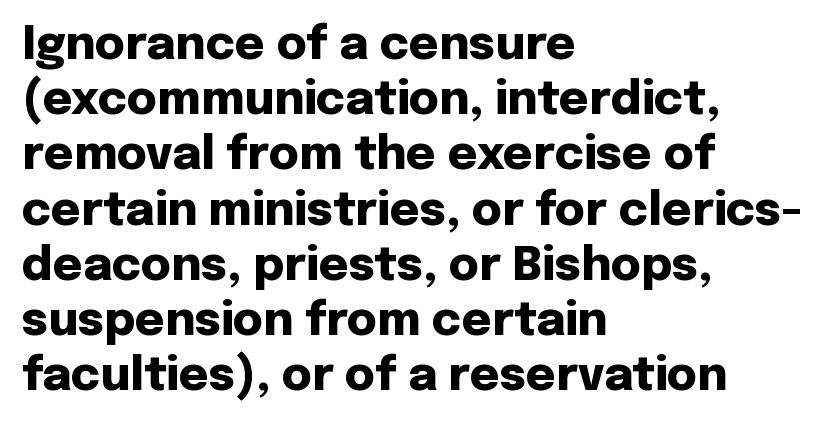
{"serif": "no", "italic": "no", "bold": "yes", "weight": "heavy", "width": "normal", "stroke_contrast": "low", "x_height": "medium", "monospaced": "no", "underline": "no", "align": "left", "line_spacing_ratio": 1.2, "letter_spacing": "normal", "letter_spacing_em": 0.0, "glyph_px": 46}
